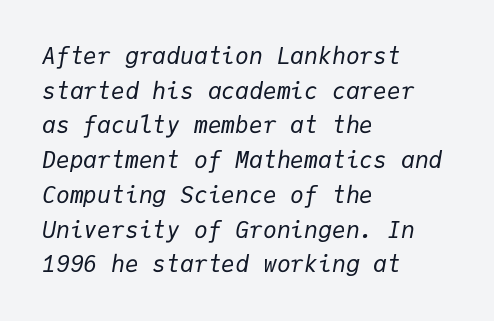
{"italic": "yes", "lean": "right", "slant_degrees": 9, "bold": "no", "underline": "no", "align": "left", "line_spacing": "normal", "line_spacing_ratio": 1.51, "letter_spacing": "normal", "letter_spacing_em": 0.0, "glyph_px": 23}
